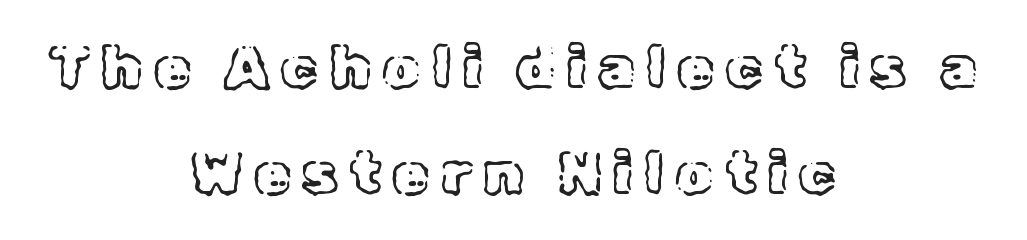
Horizontal alignment here is central, giving a formal, balanced look. Loose tracking; the words dissolve into strings of separated letters. The face used here is proportionally spaced, like ordinary book or web type. Italic? Not at all — the glyphs are vertical. Beneath every word, the page is bare.
